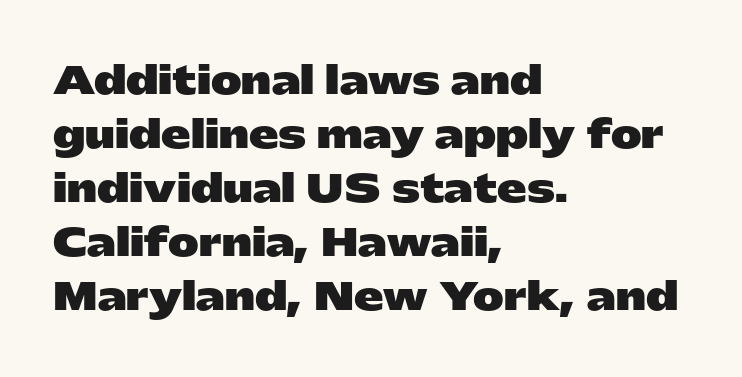
Q: Is the text bold? A: Yes.
Q: Is the text italic (slanted)? A: No, it is upright.
Q: Is the typeface a serif or a sans-serif typeface? A: Sans-serif.
Q: Is the text underlined? A: No.
Q: How is the paragraph aligned? A: Left-aligned.
Q: Is the spacing between letters normal or unusually wide? A: Normal.
Q: Is the spacing between lines tight, normal or loose? A: Normal.
Q: Width (condensed, normal, or wide)? A: Wide.
Q: Stroke contrast? A: Low.
Q: x-height? A: Medium.
Q: Monospaced? A: No.
